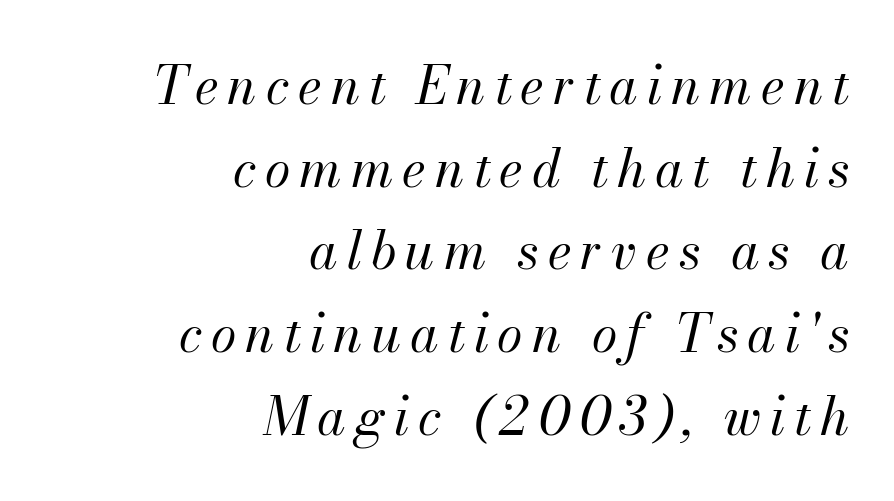
The image shows 52 px regular-weight type, italic (leaning right); set right-aligned, normal line spacing (1.59x), not underlined; medium stroke contrast and a small x-height.
